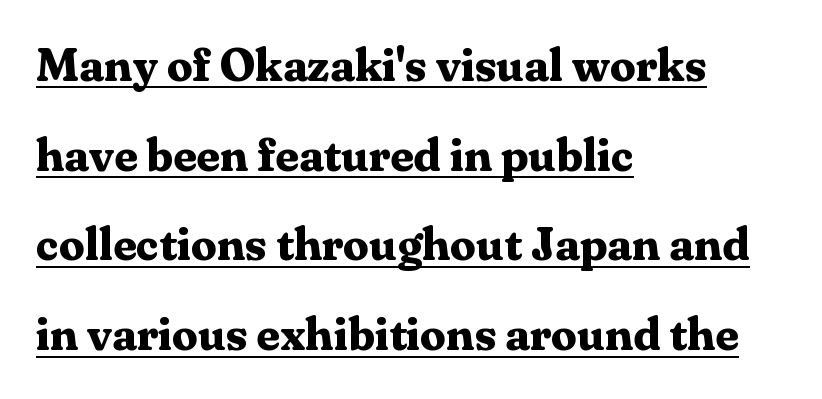
{"serif": "yes", "italic": "no", "bold": "yes", "weight": "bold", "width": "normal", "stroke_contrast": "medium", "x_height": "medium", "monospaced": "no", "underline": "yes", "align": "left", "line_spacing": "loose", "line_spacing_ratio": 1.95, "letter_spacing": "normal", "letter_spacing_em": 0.0, "glyph_px": 46}
